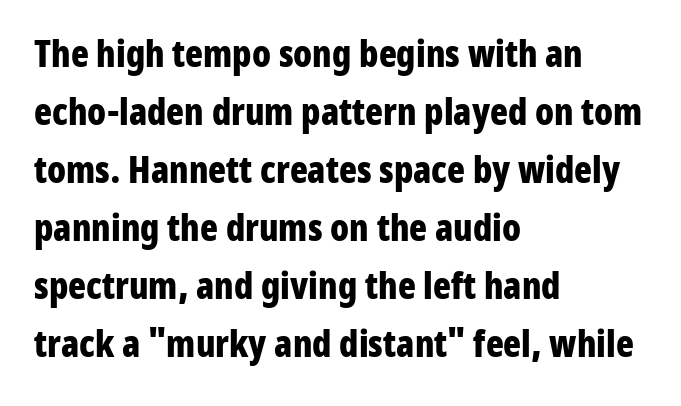
Strong, thick strokes mark this as bold type. Note: no serifs on the glyphs. The lettering stays uniformly vertical, giving the passage a roman look. This block has exactly the height ordinary leading produces.
